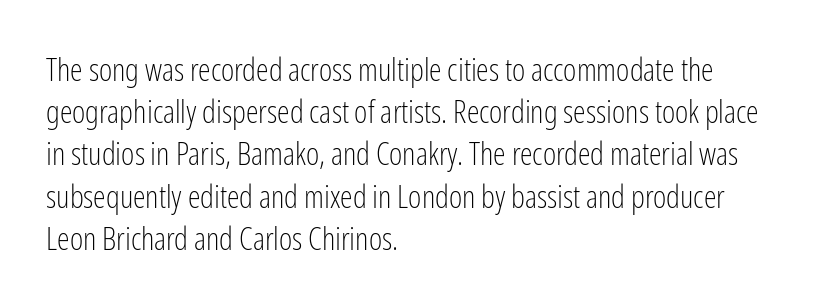
Q: Is the text bold? A: No.
Q: Is the text italic (slanted)? A: No, it is upright.
Q: Is the typeface a serif or a sans-serif typeface? A: Sans-serif.
Q: Is the text underlined? A: No.
Q: How is the paragraph aligned? A: Left-aligned.
Q: Is the spacing between letters normal or unusually wide? A: Normal.
Q: Is the spacing between lines tight, normal or loose? A: Normal.
Q: Width (condensed, normal, or wide)? A: Condensed.
Q: Stroke contrast? A: Low.
Q: x-height? A: Medium.
Q: Monospaced? A: No.
